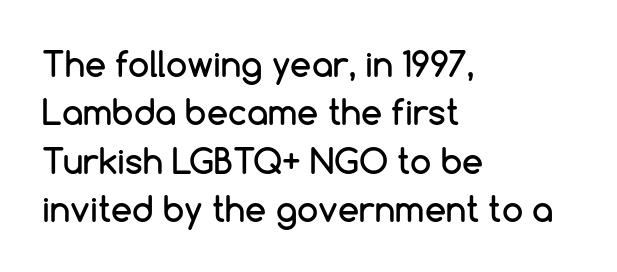
Plain, unruled lines of type. These lines were composed using upright roman letters. The face used here is proportionally spaced, like ordinary book or web type. In CSS terms this would be text-align: left. Summary of vertical rhythm: regular, with standard interline spacing. The letters carry no serifs — their stems end cleanly without finishing strokes.
